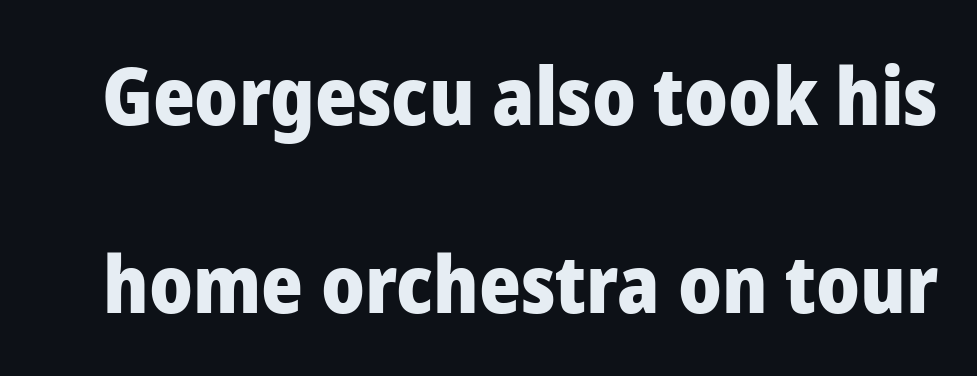
Q: Is the text bold? A: Yes.
Q: Is the text italic (slanted)? A: No, it is upright.
Q: Is the typeface a serif or a sans-serif typeface? A: Sans-serif.
Q: Is the text underlined? A: No.
Q: Is the spacing between letters normal or unusually wide? A: Normal.
Q: Is the spacing between lines tight, normal or loose? A: Loose.
Q: Width (condensed, normal, or wide)? A: Normal.
Q: Stroke contrast? A: Low.
Q: x-height? A: Medium.
Q: Monospaced? A: No.
